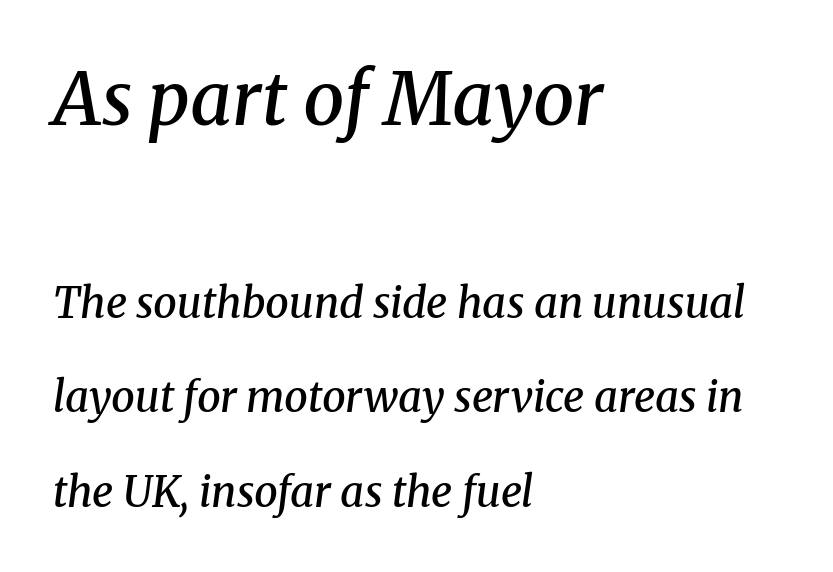
Q: Is the text bold? A: Semi-bold.
Q: Is the text italic (slanted)? A: Yes, it leans right by about 8 degrees.
Q: Is the typeface a serif or a sans-serif typeface? A: Serif.
Q: Is the text underlined? A: No.
Q: How is the paragraph aligned? A: Left-aligned.
Q: Is the spacing between letters normal or unusually wide? A: Normal.
Q: Is the spacing between lines tight, normal or loose? A: Loose.
Q: Which block of text is set in a larger size, the first (top) or the second (bottom)? A: The first (top) one.
Q: Width (condensed, normal, or wide)? A: Normal.
Q: Stroke contrast? A: Medium.
Q: x-height? A: Medium.
Q: Monospaced? A: No.
